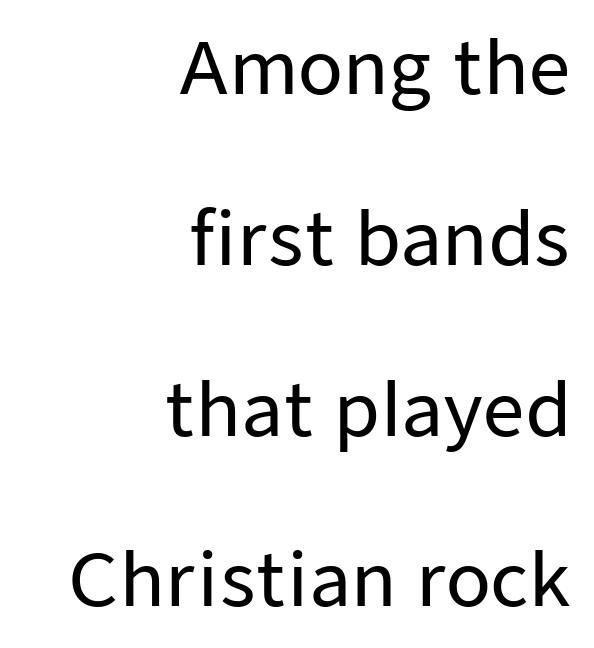
The image shows 73 px sans-serif type, upright; set right-aligned, loose line spacing (2.34x), normal letter spacing, not underlined; low stroke contrast and a medium x-height.
